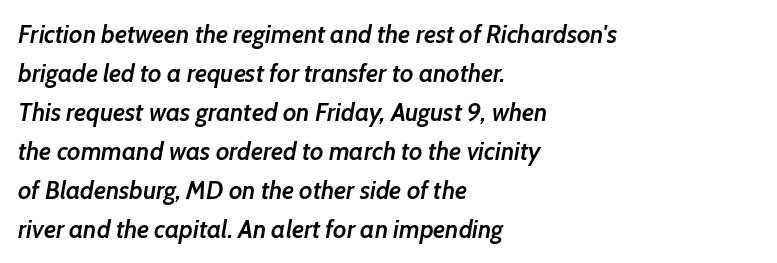
The image shows 25 px text type, italic (leaning right); set left-aligned, normal line spacing (1.56x), normal letter spacing, not underlined.
